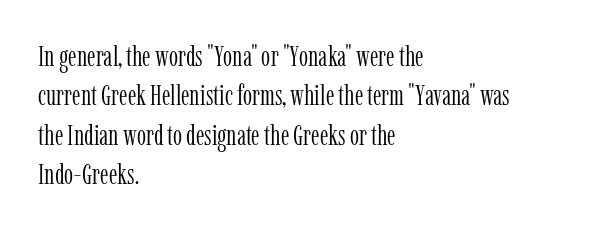
The image shows 29 px light, condensed serif type, upright; set left-aligned, normal line spacing (1.36x), normal letter spacing, not underlined; low stroke contrast and a medium x-height.
